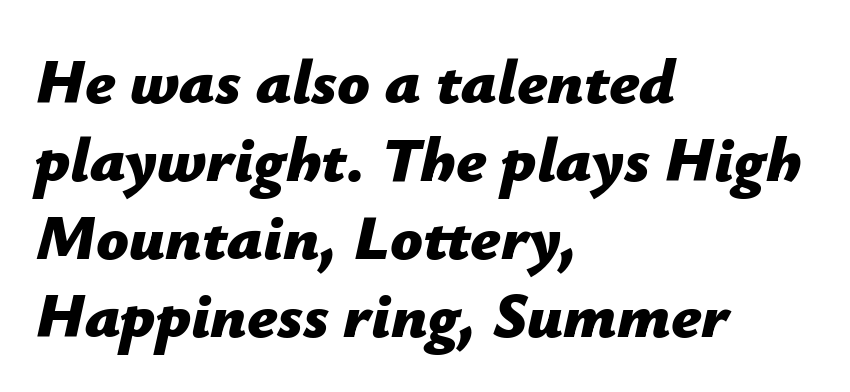
The letters advance in unequal steps, a hallmark of proportional type. Spacing between characters is what you'd get straight out of the box. Designer's note — italics engaged. A bare baseline throughout the passage. The rendering anchors every line to the left-hand side.
